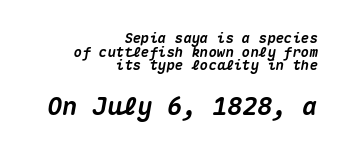
Honestly, the rows look squashed on top of each other. Observe the lean: these are italic letterforms. The lower block of text is set noticeably larger than the block above it. Each line ends at the same right margin while the left side varies. The passage shown is not underscored anywhere.
